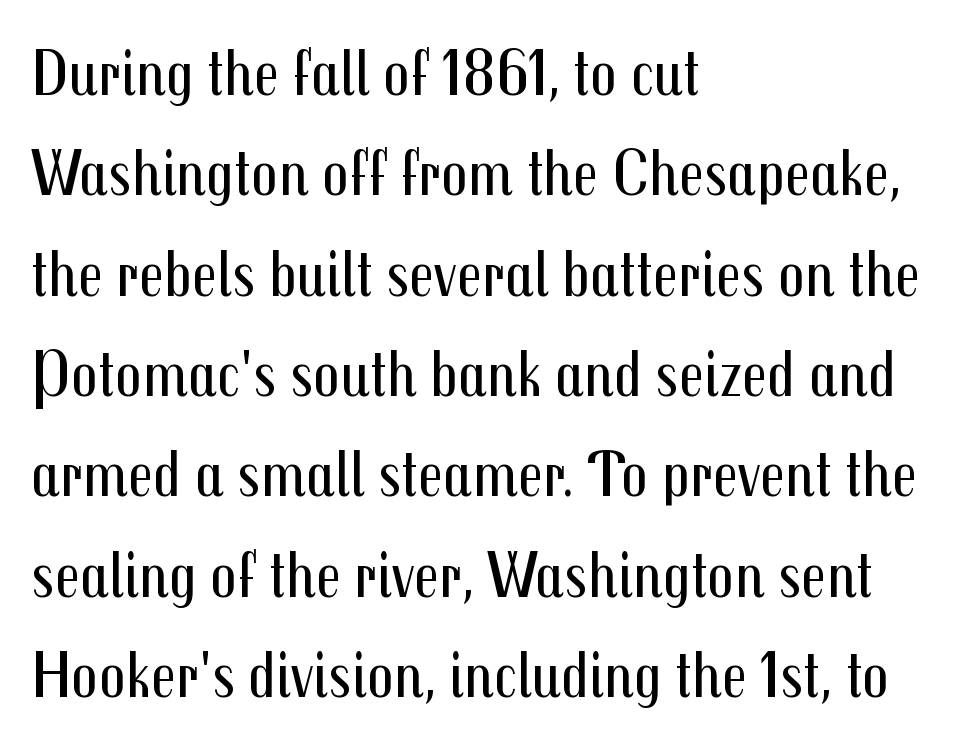
The image shows 66 px regular-weight, condensed sans-serif type, upright; set left-aligned, normal line spacing (1.52x), normal letter spacing, not underlined; medium stroke contrast and a medium x-height.
